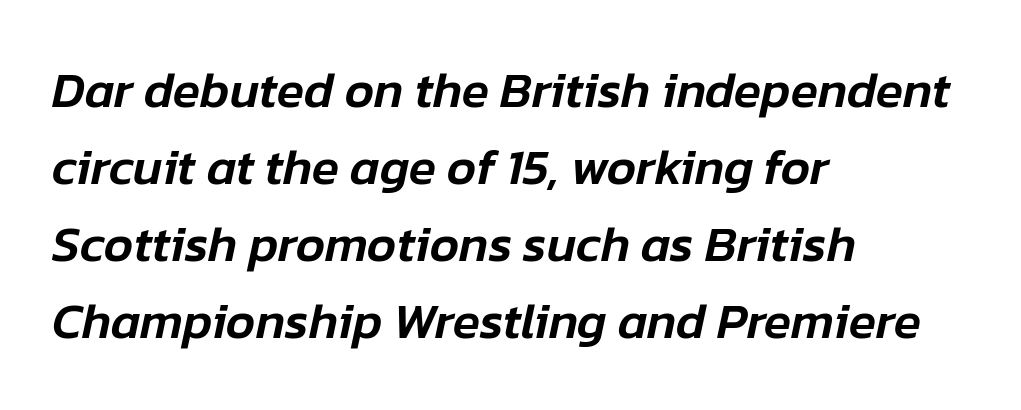
Q: Is the text italic (slanted)? A: Yes, it leans right by about 12 degrees.
Q: Is the text underlined? A: No.
Q: How is the paragraph aligned? A: Left-aligned.
Q: Is the spacing between letters normal or unusually wide? A: Normal.
Q: Is the spacing between lines tight, normal or loose? A: Normal.
Q: Width (condensed, normal, or wide)? A: Normal.
Q: Stroke contrast? A: Low.
Q: x-height? A: Medium.
Q: Monospaced? A: No.
